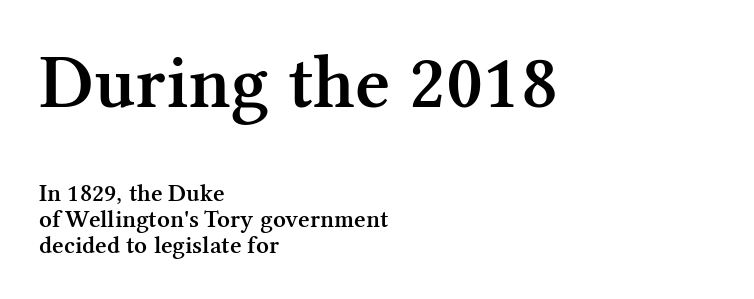
The earlier block is typeset at a bigger size than the later block. A somewhat darkened texture: the type is semibold rather than bold. The specimen omits any rule beneath the text block's lines. Check where the strokes stop: tiny serifs finish them off.
